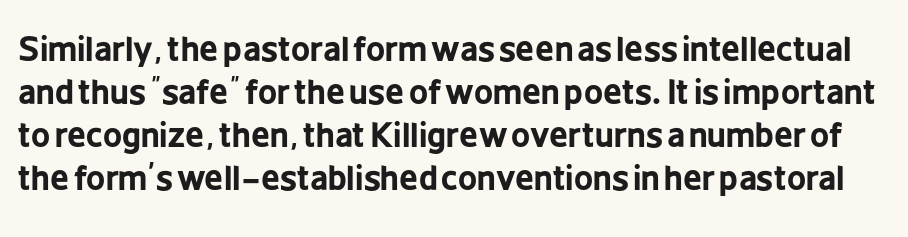
Is the type bold? Yes — the strokes are clearly thick and heavy. The passage shown is typed in a proportional face where columns would drift. The lettering stays uniformly vertical, giving the passage a roman look. The passage shown has conventional tracking throughout. Each new line begins a customary step beneath the previous one. Lines of text with bare space underneath.
